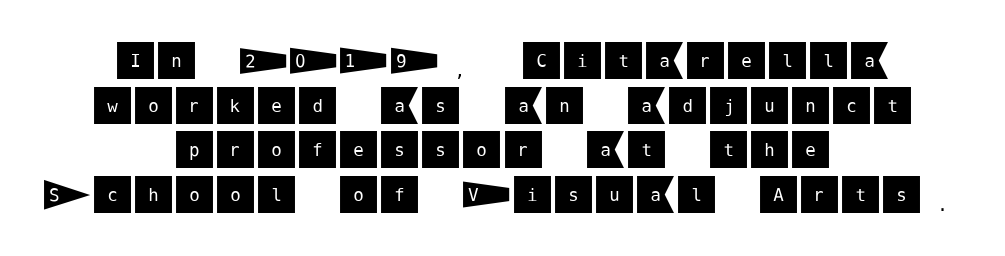
Q: Is the text italic (slanted)? A: No, it is upright.
Q: Is the typeface a serif or a sans-serif typeface? A: Sans-serif.
Q: Is the text underlined? A: No.
Q: How is the paragraph aligned? A: Centered.
Q: Is the spacing between letters normal or unusually wide? A: Normal.
Q: Is the spacing between lines tight, normal or loose? A: Tight.
Q: Width (condensed, normal, or wide)? A: Normal.
Q: Stroke contrast? A: Medium.
Q: x-height? A: Large.
